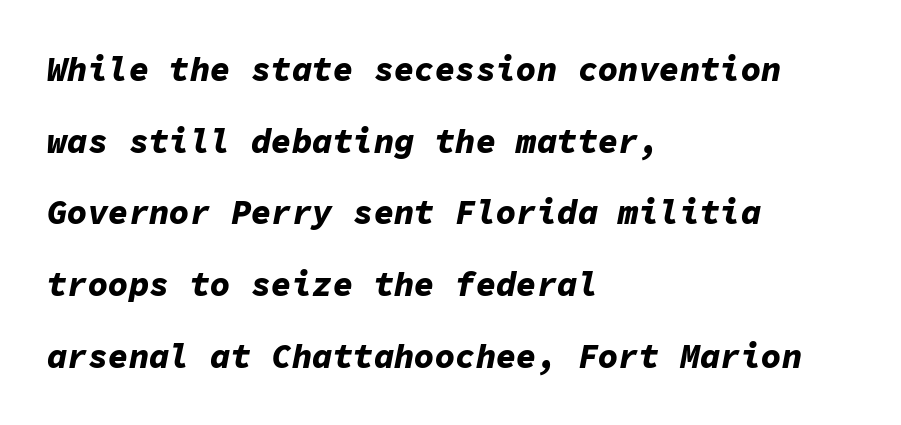
{"italic": "yes", "lean": "right", "slant_degrees": 11, "bold": "yes", "weight": "bold", "width": "normal", "stroke_contrast": "low", "x_height": "medium", "monospaced": "yes", "underline": "no", "align": "left", "line_spacing": "loose", "line_spacing_ratio": 2.11, "letter_spacing": "normal", "letter_spacing_em": 0.0, "glyph_px": 34}
